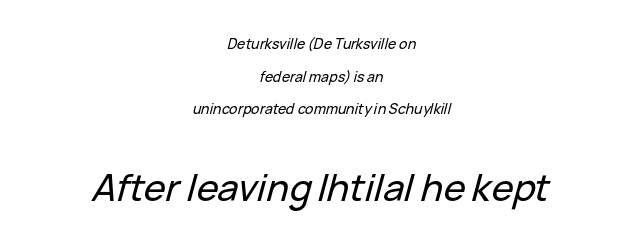
The letters advance in unequal steps, a hallmark of proportional type. The face used here has a pronounced slope to its letters. The area under the type is left untouched. Is there much room between lines? Yes — plenty of vertical air separates them. Whoever set this made the second block the dominant, larger element. Which margin do the lines hug? Neither — every line sits in the middle.
